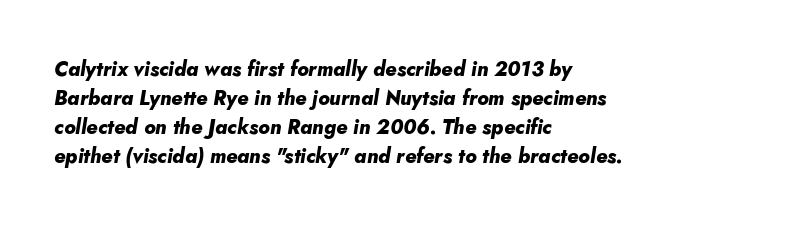
Letters rest on an invisible, unmarked baseline. Evenly set lines give the paragraph a standard silhouette. Would a proofreader flag this as italicized? Yes. The tracking reads as untouched default to a designer's eye. Reading down the block, your eye returns to a fixed left position each line.
